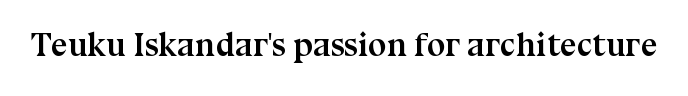
Spacing verdict: proportional, widths tailored to each character. Posture: upright roman. Quick note: underline off. Students, this is bold: see how much ink each stroke carries.
